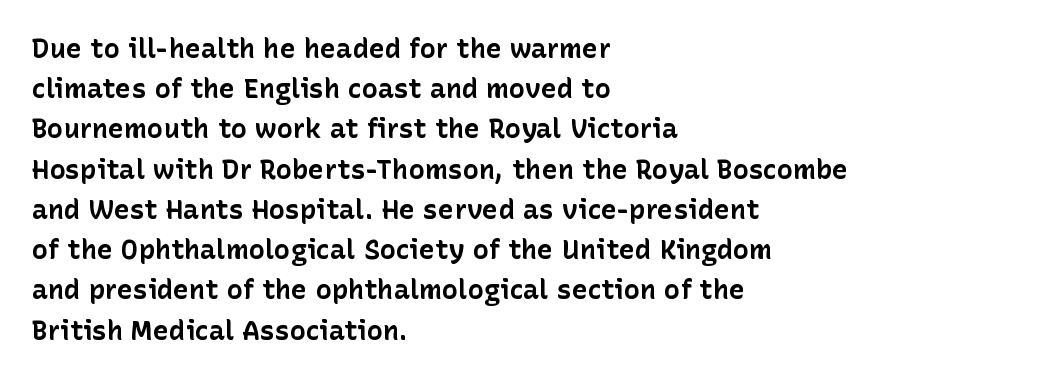
The rag falls on the right side of this text block. The axis of the letterforms is exactly vertical. Descender tails drop into unmarked territory. Inter-character spacing is left at the font's built-in metrics. Heavy, bold letterforms.
